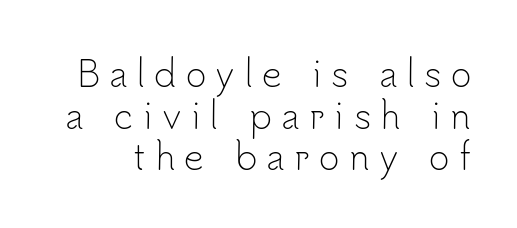
{"serif": "no", "italic": "no", "bold": "no", "weight": "light", "width": "normal", "stroke_contrast": "low", "x_height": "small", "monospaced": "no", "underline": "no", "line_spacing_ratio": 1.19, "letter_spacing": "wide", "letter_spacing_em": 0.27, "glyph_px": 35}
